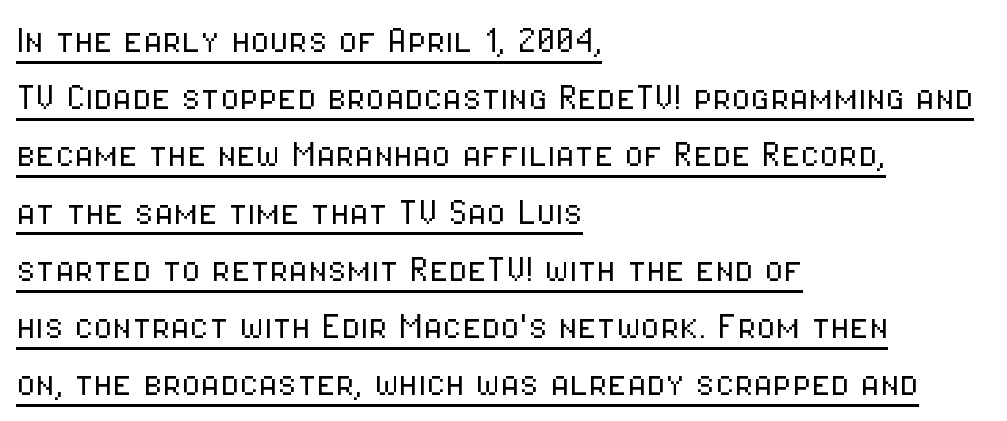
Q: Is the text bold? A: No.
Q: Is the text italic (slanted)? A: No, it is upright.
Q: Is the typeface a serif or a sans-serif typeface? A: Sans-serif.
Q: Is the text underlined? A: Yes.
Q: How is the paragraph aligned? A: Left-aligned.
Q: Is the spacing between letters normal or unusually wide? A: Normal.
Q: Is the spacing between lines tight, normal or loose? A: Normal.
Q: Width (condensed, normal, or wide)? A: Condensed.
Q: Stroke contrast? A: Low.
Q: x-height? A: Medium.
Q: Monospaced? A: No.
